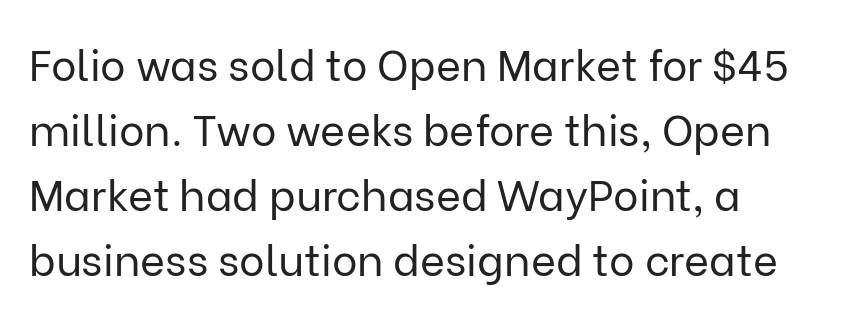
This sample uses a sans-serif face. Character widths vary here, with narrow letters taking less room than wide ones. Bold? No — there's no thickening of the strokes. Decoration check: the copy has no underline.
